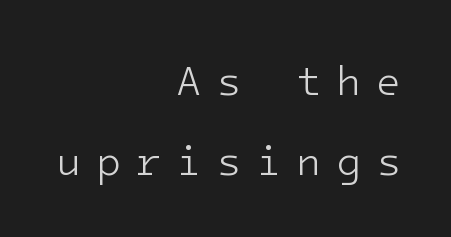
The image shows 41 px light sans-serif type, upright; set right-aligned, loose line spacing (1.95x), unusually wide letter spacing (+0.36 em), not underlined; low stroke contrast and a medium x-height.
